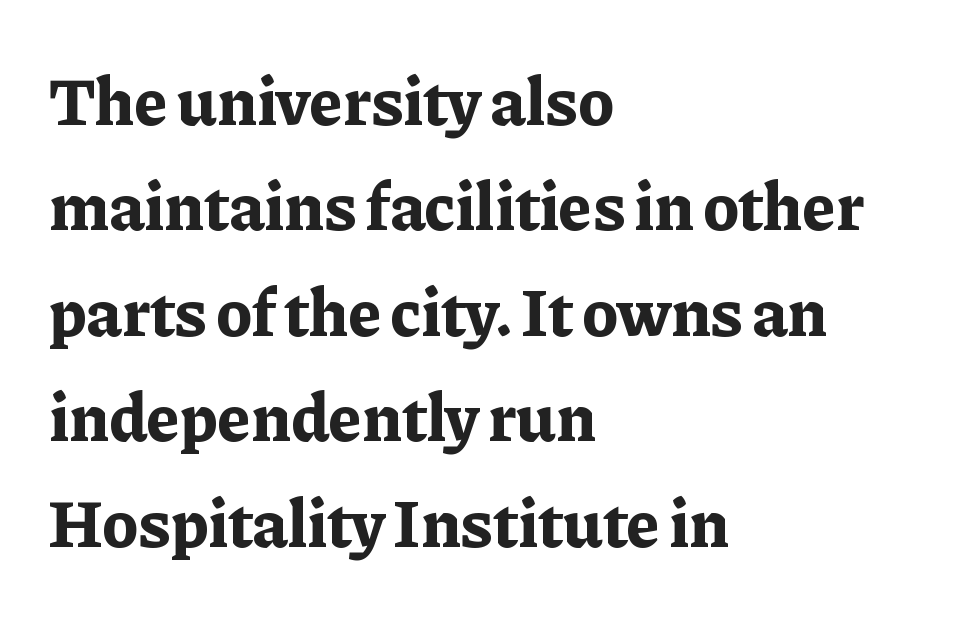
{"serif": "yes", "italic": "no", "bold": "yes", "weight": "bold", "width": "normal", "stroke_contrast": "low", "x_height": "medium", "monospaced": "no", "underline": "no", "align": "left", "line_spacing": "normal", "line_spacing_ratio": 1.55, "letter_spacing": "normal", "letter_spacing_em": 0.0, "glyph_px": 68}
